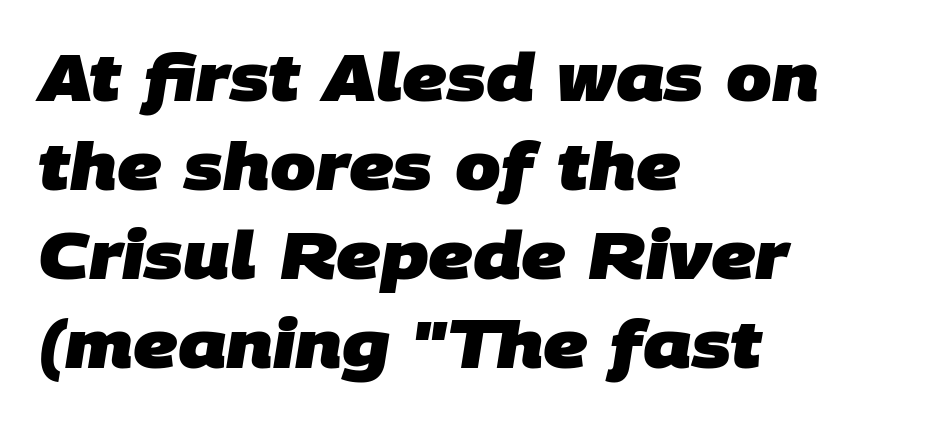
Q: Is the text bold? A: Yes.
Q: Is the typeface a serif or a sans-serif typeface? A: Sans-serif.
Q: Is the text underlined? A: No.
Q: How is the paragraph aligned? A: Left-aligned.
Q: Is the spacing between letters normal or unusually wide? A: Normal.
Q: Is the spacing between lines tight, normal or loose? A: Normal.
Q: Width (condensed, normal, or wide)? A: Normal.
Q: Stroke contrast? A: Low.
Q: x-height? A: Large.
Q: Monospaced? A: No.
